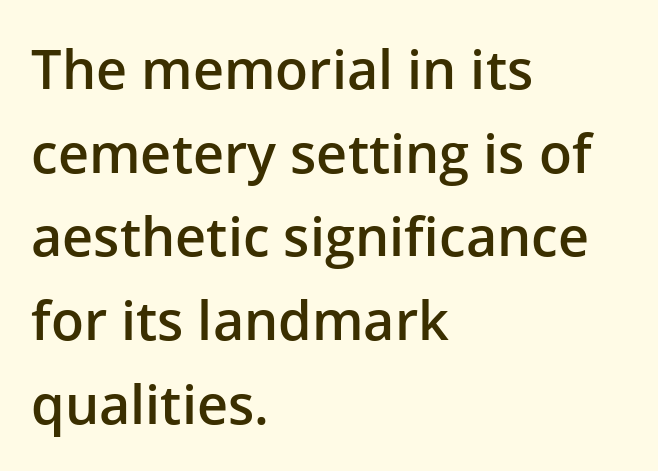
Q: Is the text bold? A: Semi-bold.
Q: Is the text italic (slanted)? A: No, it is upright.
Q: Is the typeface a serif or a sans-serif typeface? A: Sans-serif.
Q: Is the text underlined? A: No.
Q: How is the paragraph aligned? A: Left-aligned.
Q: Is the spacing between letters normal or unusually wide? A: Normal.
Q: Is the spacing between lines tight, normal or loose? A: Normal.
Q: Width (condensed, normal, or wide)? A: Normal.
Q: Stroke contrast? A: Low.
Q: x-height? A: Medium.
Q: Monospaced? A: No.
